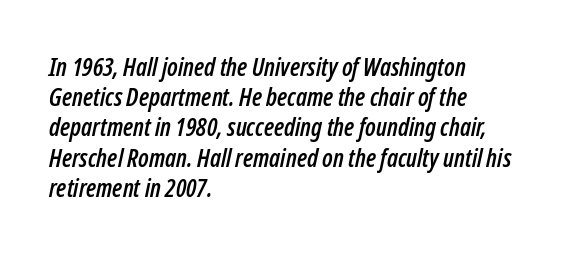
The image shows 25 px text type, italic (leaning right); set left-aligned, line spacing 1.21x, normal letter spacing, not underlined.
